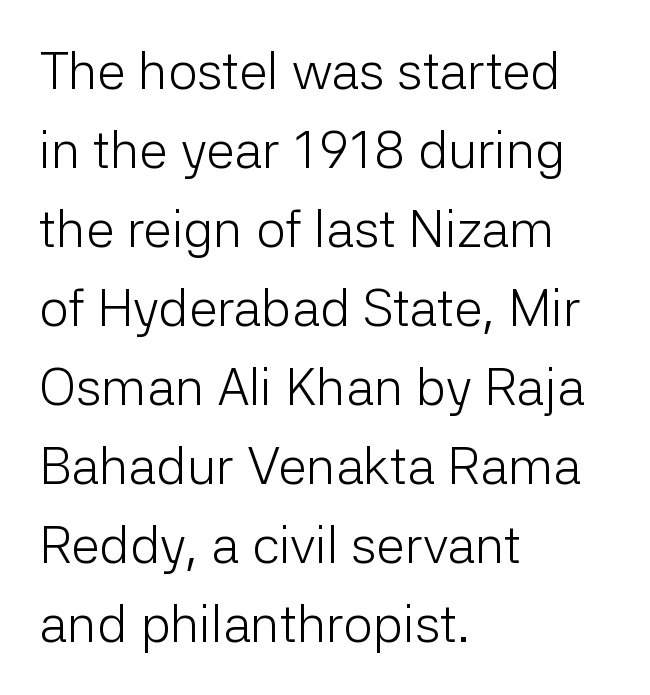
The image shows 52 px light sans-serif type, upright; set left-aligned, normal line spacing (1.52x), normal letter spacing, not underlined; low stroke contrast and a medium x-height.
